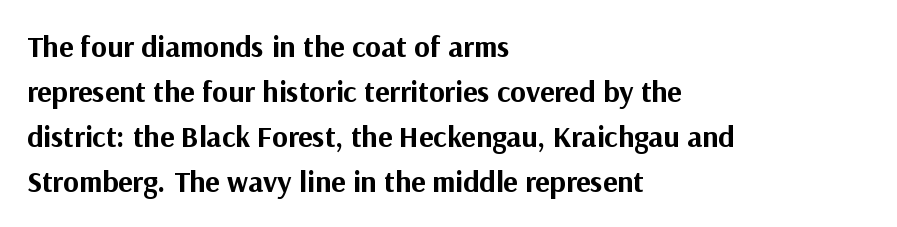
Q: Is the text bold? A: Yes.
Q: Is the text italic (slanted)? A: No, it is upright.
Q: Is the typeface a serif or a sans-serif typeface? A: Sans-serif.
Q: Is the text underlined? A: No.
Q: How is the paragraph aligned? A: Left-aligned.
Q: Is the spacing between letters normal or unusually wide? A: Normal.
Q: Is the spacing between lines tight, normal or loose? A: Normal.
Q: Width (condensed, normal, or wide)? A: Normal.
Q: Stroke contrast? A: Medium.
Q: x-height? A: Medium.
Q: Monospaced? A: No.
